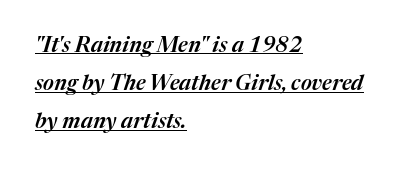
Has an underline been added? It has. Slanted lettering throughout. The letters sit at their default tracking, neither squeezed nor spread. Each line starts at the same left margin while the right side varies.
